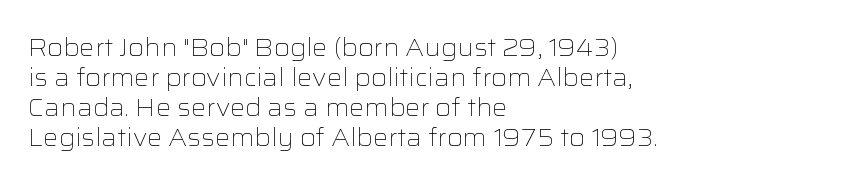
The image shows 24 px text type, upright; set left-aligned, normal line spacing (1.25x), normal letter spacing, not underlined.
